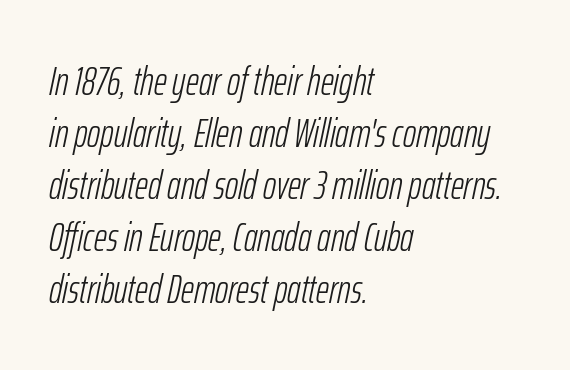
The image shows 40 px light, condensed type, italic (leaning right); set left-aligned, normal line spacing (1.3x), normal letter spacing, not underlined; low stroke contrast and a medium x-height.
